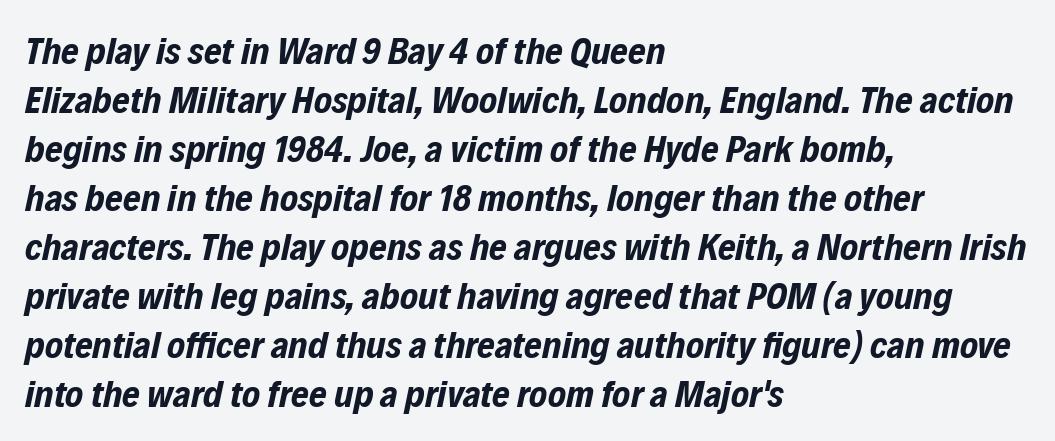
Q: Is the text bold? A: Yes.
Q: Is the text italic (slanted)? A: Yes, it leans right by about 12 degrees.
Q: Is the text underlined? A: No.
Q: How is the paragraph aligned? A: Left-aligned.
Q: Is the spacing between letters normal or unusually wide? A: Normal.
Q: Is the spacing between lines tight, normal or loose? A: Normal.
Q: Width (condensed, normal, or wide)? A: Condensed.
Q: Stroke contrast? A: Low.
Q: x-height? A: Medium.
Q: Monospaced? A: No.
